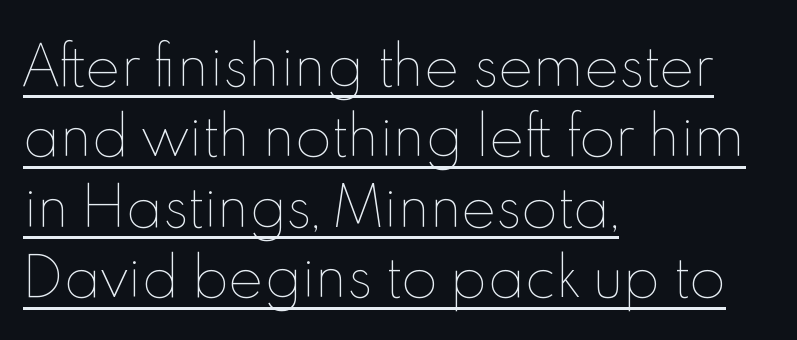
{"italic": "no", "bold": "no", "weight": "thin", "width": "normal", "x_height": "small", "monospaced": "no", "underline": "yes", "align": "left", "line_spacing": "normal", "line_spacing_ratio": 1.33, "letter_spacing": "normal", "letter_spacing_em": 0.0, "glyph_px": 53}
